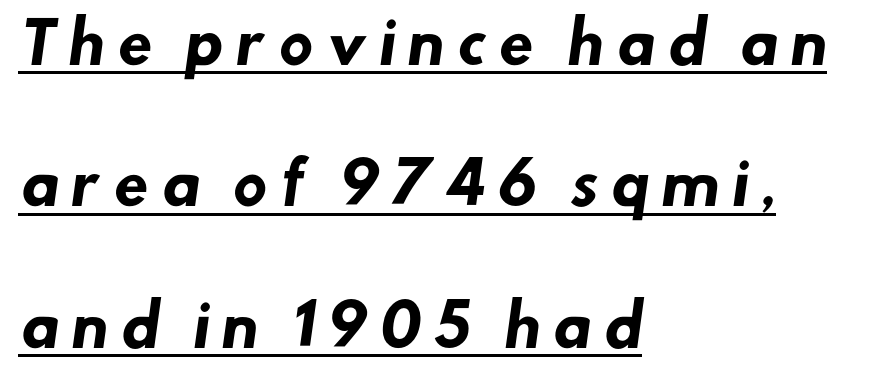
The image shows 57 px heavy sans-serif type; set left-aligned, loose line spacing (2.48x), unusually wide letter spacing (+0.2 em), underlined; low stroke contrast and a small x-height.
